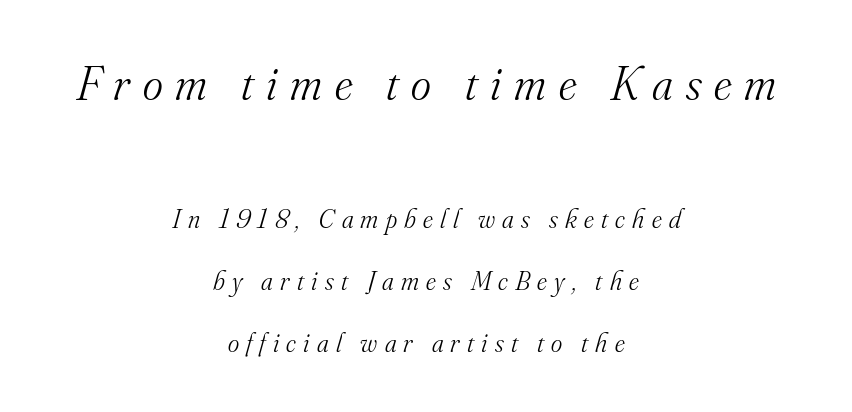
Q: Is the text bold? A: No.
Q: Is the text italic (slanted)? A: Yes, it leans right by about 16 degrees.
Q: Is the typeface a serif or a sans-serif typeface? A: Serif.
Q: Is the text underlined? A: No.
Q: How is the paragraph aligned? A: Centered.
Q: Is the spacing between letters normal or unusually wide? A: Unusually wide.
Q: Is the spacing between lines tight, normal or loose? A: Loose.
Q: Which block of text is set in a larger size, the first (top) or the second (bottom)? A: The first (top) one.
Q: Width (condensed, normal, or wide)? A: Normal.
Q: Stroke contrast? A: Medium.
Q: x-height? A: Small.
Q: Monospaced? A: No.
